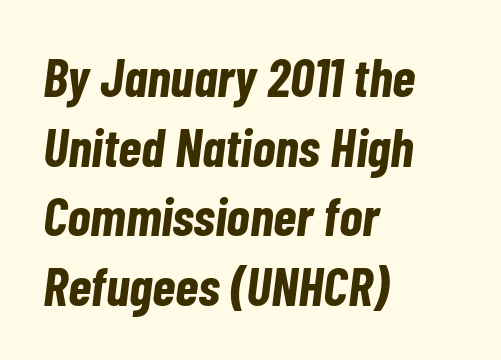
The image shows 54 px bold, condensed type, italic (leaning right); set left-aligned, normal line spacing (1.29x), normal letter spacing, not underlined; low stroke contrast and a medium x-height.
